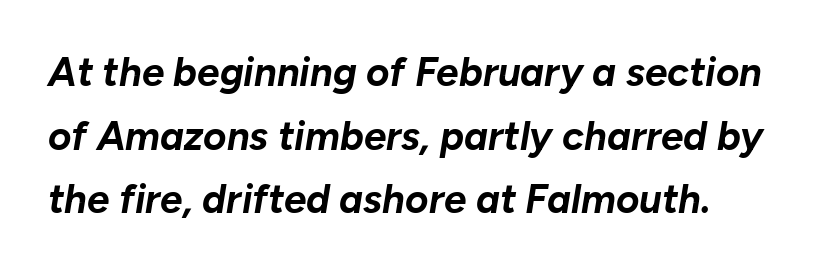
Glance below the letters and you will spot only blank space. Every row of glyphs begins at an identical x-position on the left. No extra tracking has been applied to these lines. Italic: yes, the glyphs are oblique. The lines sit at an ordinary, default distance from one another.
